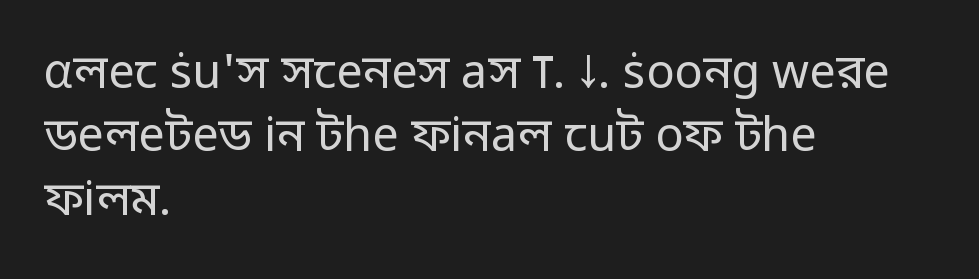
The image shows 47 px regular-weight sans-serif type, upright; set left-aligned, normal line spacing (1.35x), normal letter spacing, not underlined; low stroke contrast and a medium x-height.
